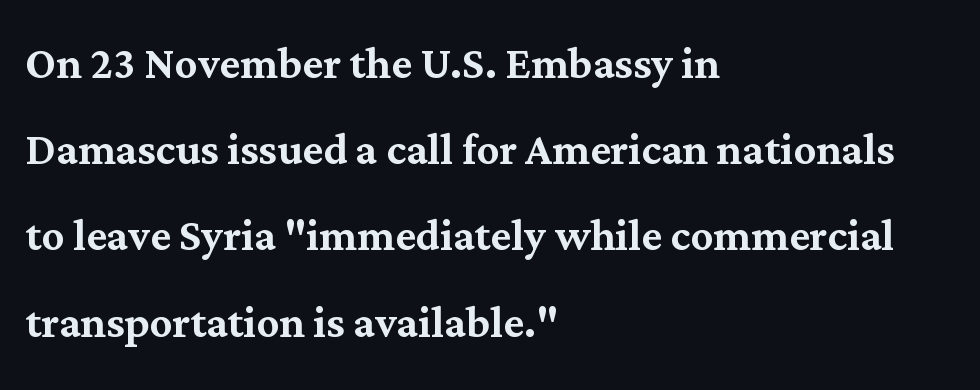
Reading down the block, your eye returns to a fixed left position each line. Posture: straight, roman, zero tilt. The zone under the glyphs is completely vacant. Between one letter and the next there's only the usual sliver of space. Regarding leading, the lines here are spaced in the standard way.
